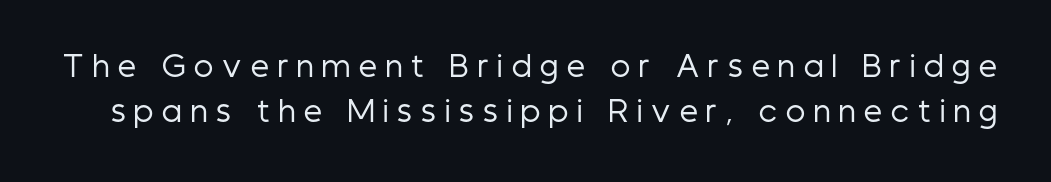
Q: Is the text bold? A: No.
Q: Is the text italic (slanted)? A: No, it is upright.
Q: Is the typeface a serif or a sans-serif typeface? A: Sans-serif.
Q: Is the text underlined? A: No.
Q: Is the spacing between letters normal or unusually wide? A: Unusually wide.
Q: Is the spacing between lines tight, normal or loose? A: Normal.
Q: Width (condensed, normal, or wide)? A: Condensed.
Q: Stroke contrast? A: Low.
Q: x-height? A: Medium.
Q: Monospaced? A: No.
